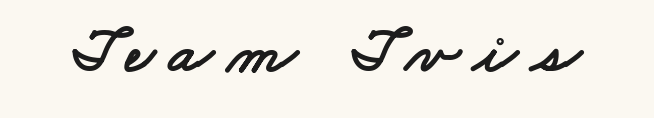
Q: Is the typeface a serif or a sans-serif typeface? A: Sans-serif.
Q: Is the text underlined? A: No.
Q: Is the spacing between letters normal or unusually wide? A: Unusually wide.
Q: Width (condensed, normal, or wide)? A: Wide.
Q: Stroke contrast? A: Low.
Q: x-height? A: Small.
Q: Monospaced? A: No.
